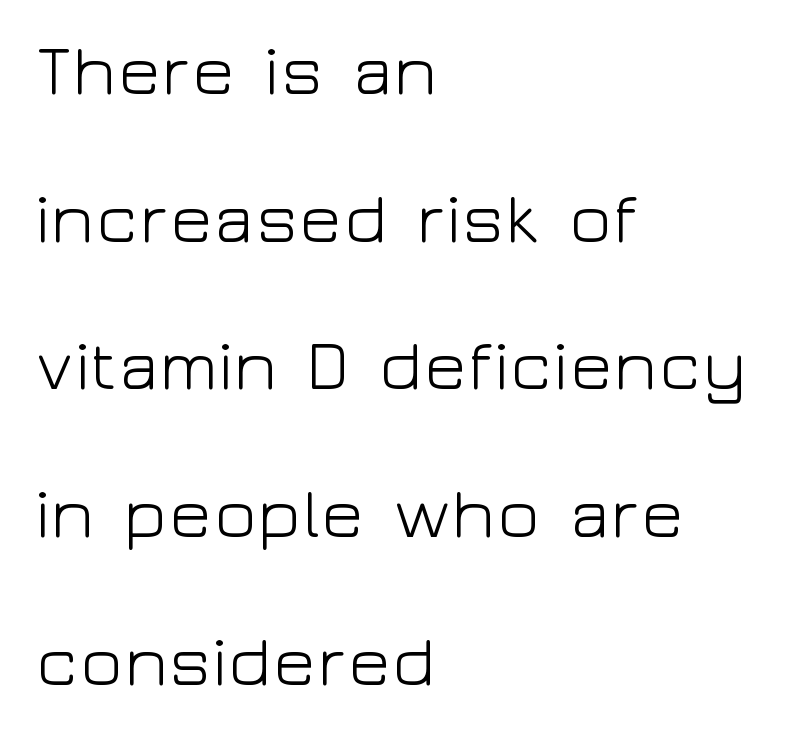
Each word holds together tightly as a unit, with standard inter-letter gaps. The glyphs are unaccompanied by any horizontal stroke below them. Note the varied advance widths — an 'i' is clearly narrower than an 'm'. The block of text is sparse from top to bottom, with ample space between rows. Alignment: flush left.
